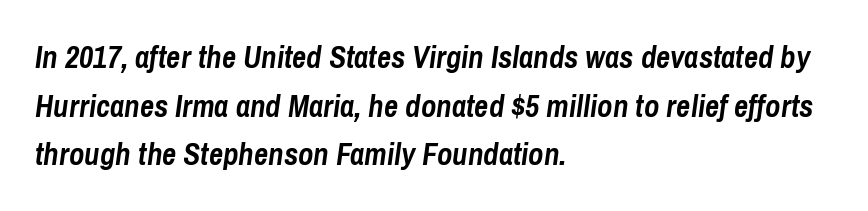
{"italic": "yes", "lean": "right", "slant_degrees": 8, "bold": "yes", "weight": "semibold", "width": "condensed", "stroke_contrast": "low", "x_height": "medium", "monospaced": "no", "underline": "no", "align": "left", "line_spacing": "normal", "line_spacing_ratio": 1.57, "letter_spacing": "normal", "letter_spacing_em": 0.0, "glyph_px": 31}
